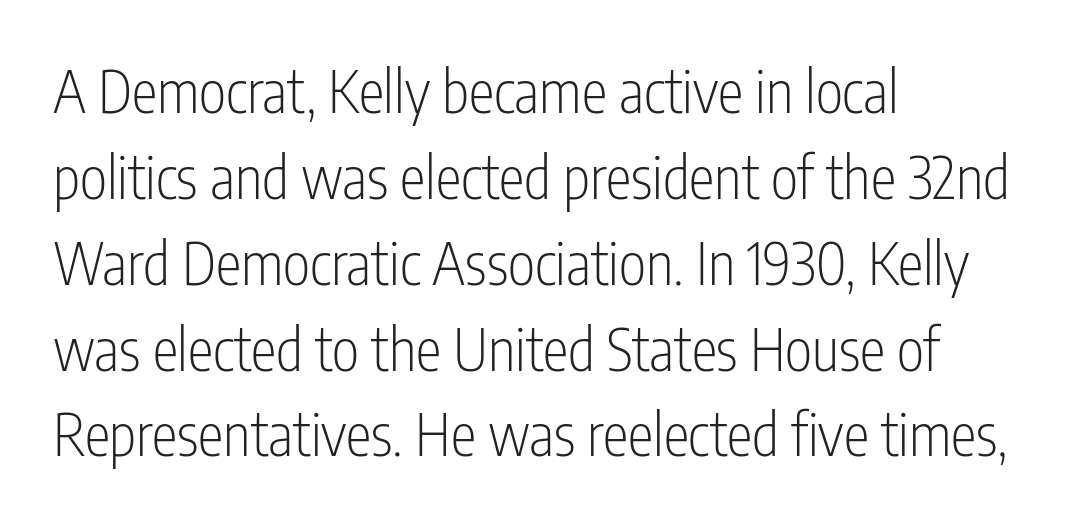
The image shows 58 px light, condensed sans-serif type, upright; set left-aligned, normal line spacing (1.48x), normal letter spacing, not underlined; low stroke contrast and a medium x-height.
